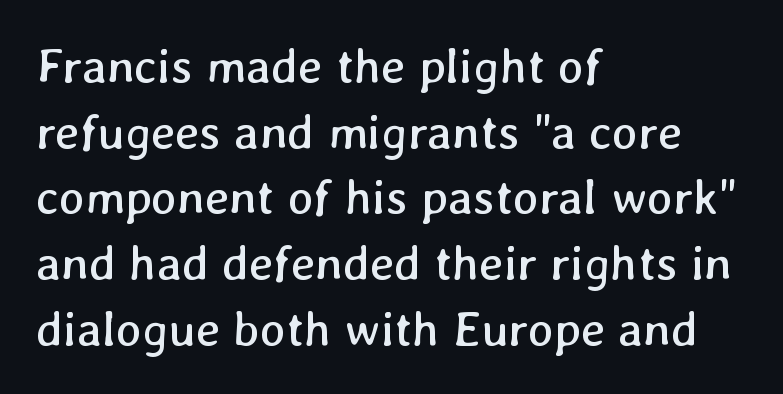
{"bold": "no", "weight": "regular", "width": "normal", "stroke_contrast": "low", "x_height": "medium", "monospaced": "no", "underline": "no", "align": "left", "line_spacing": "normal", "line_spacing_ratio": 1.34, "letter_spacing": "normal", "letter_spacing_em": 0.0, "glyph_px": 49}
